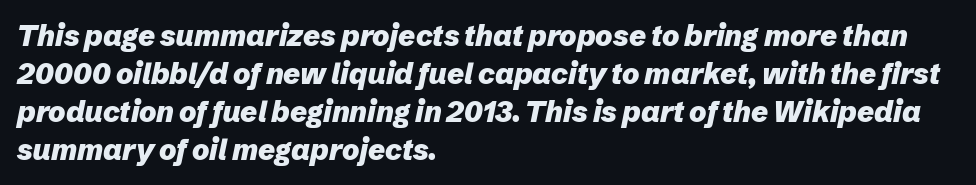
{"italic": "yes", "lean": "right", "slant_degrees": 12, "bold": "yes", "weight": "heavy", "width": "normal", "stroke_contrast": "low", "x_height": "medium", "monospaced": "no", "underline": "no", "align": "left", "line_spacing": "normal", "line_spacing_ratio": 1.31, "letter_spacing": "normal", "letter_spacing_em": 0.0, "glyph_px": 29}
